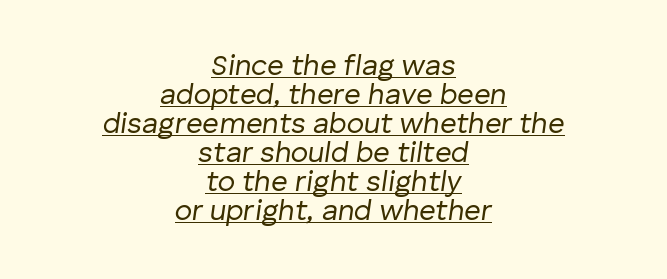
{"italic": "yes", "lean": "right", "slant_degrees": 8, "bold": "no", "weight": "regular", "width": "normal", "stroke_contrast": "low", "x_height": "medium", "monospaced": "no", "underline": "yes", "align": "center", "line_spacing": "tight", "line_spacing_ratio": 1.0, "letter_spacing": "normal", "letter_spacing_em": 0.0, "glyph_px": 29}
